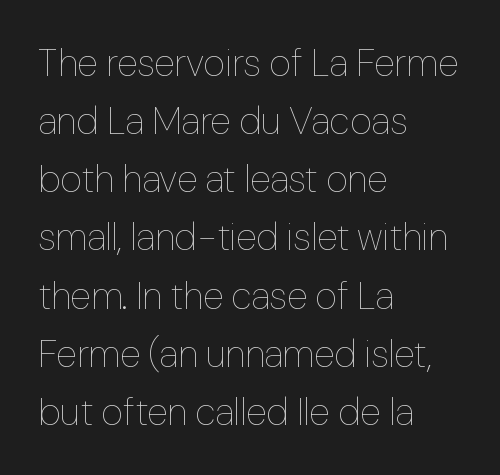
Q: Is the text bold? A: No.
Q: Is the text italic (slanted)? A: No, it is upright.
Q: Is the text underlined? A: No.
Q: How is the paragraph aligned? A: Left-aligned.
Q: Is the spacing between letters normal or unusually wide? A: Normal.
Q: Is the spacing between lines tight, normal or loose? A: Normal.
Q: Width (condensed, normal, or wide)? A: Normal.
Q: Stroke contrast? A: Low.
Q: x-height? A: Medium.
Q: Monospaced? A: No.
